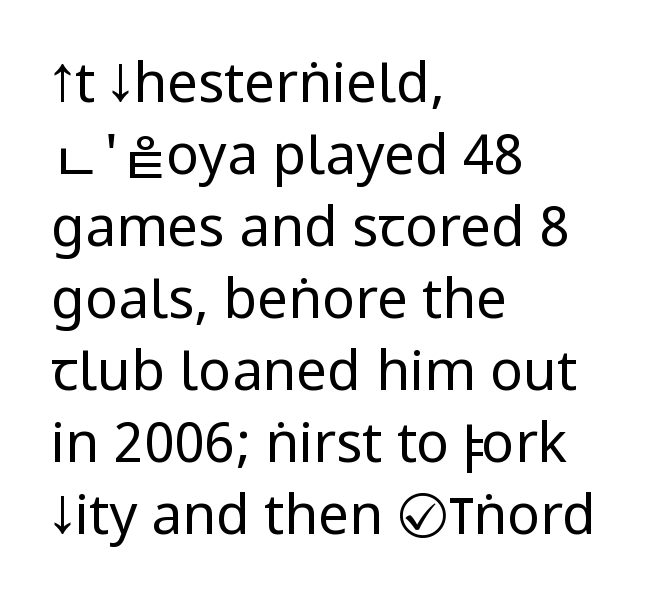
Q: Is the text bold? A: No.
Q: Is the text italic (slanted)? A: No, it is upright.
Q: Is the typeface a serif or a sans-serif typeface? A: Sans-serif.
Q: Is the text underlined? A: No.
Q: How is the paragraph aligned? A: Left-aligned.
Q: Is the spacing between letters normal or unusually wide? A: Normal.
Q: Is the spacing between lines tight, normal or loose? A: Normal.
Q: Width (condensed, normal, or wide)? A: Condensed.
Q: Stroke contrast? A: Low.
Q: x-height? A: Large.
Q: Monospaced? A: No.
